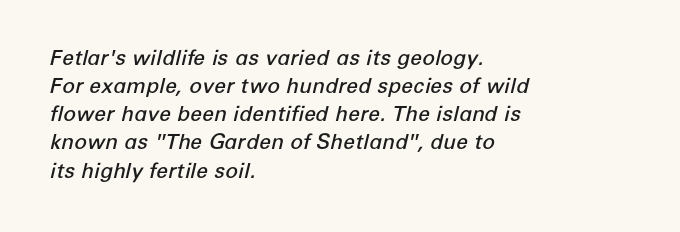
A fair bit of extra ink — the face is semibold, not bold. The setting favours the left margin, as ordinary paragraphs usually do. When letters slant like this, we call the style italic. Underline: absent. Does extra space separate the letters? No, they use regular spacing. One glance says typical: line gaps are just what's usual.
